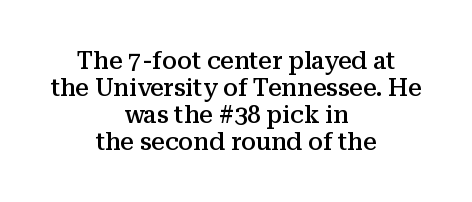
Q: Is the text bold? A: Semi-bold.
Q: Is the text italic (slanted)? A: No, it is upright.
Q: Is the text underlined? A: No.
Q: How is the paragraph aligned? A: Centered.
Q: Is the spacing between letters normal or unusually wide? A: Normal.
Q: Is the spacing between lines tight, normal or loose? A: Tight.
